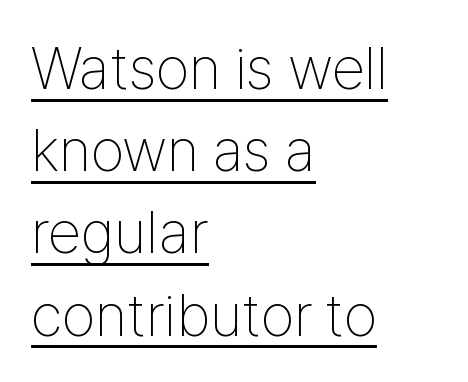
{"serif": "no", "italic": "no", "bold": "no", "weight": "thin", "width": "condensed", "stroke_contrast": "low", "x_height": "medium", "monospaced": "no", "underline": "yes", "align": "left", "line_spacing": "normal", "line_spacing_ratio": 1.37, "letter_spacing": "normal", "letter_spacing_em": 0.0, "glyph_px": 60}
